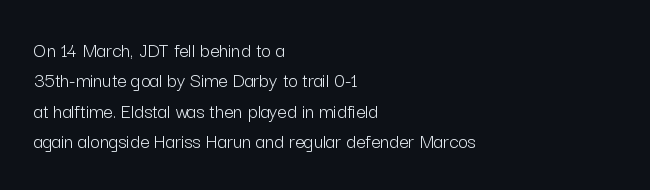
Q: Is the text bold? A: No.
Q: Is the text italic (slanted)? A: No, it is upright.
Q: Is the text underlined? A: No.
Q: How is the paragraph aligned? A: Left-aligned.
Q: Is the spacing between letters normal or unusually wide? A: Normal.
Q: Is the spacing between lines tight, normal or loose? A: Normal.
